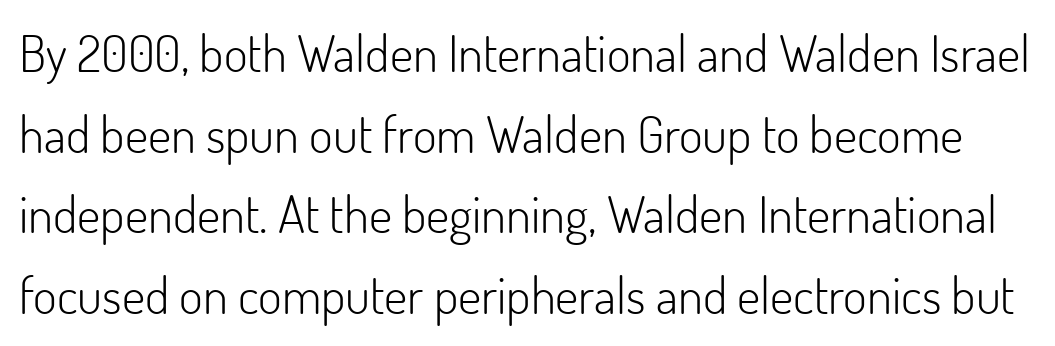
{"serif": "no", "italic": "no", "bold": "no", "weight": "light", "width": "normal", "stroke_contrast": "low", "x_height": "small", "monospaced": "no", "underline": "no", "line_spacing": "normal", "line_spacing_ratio": 1.58, "letter_spacing": "normal", "letter_spacing_em": 0.0, "glyph_px": 51}
